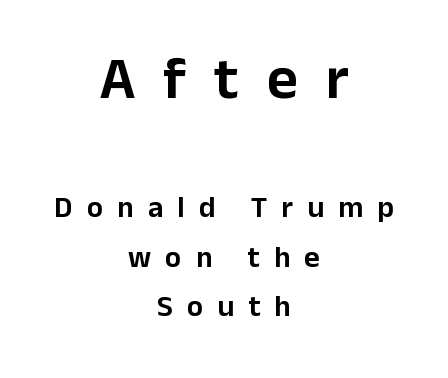
The image shows 60 px sans-serif type, upright; set centered, normal line spacing (1.64x), unusually wide letter spacing (+0.47 em), not underlined; the first (top) block is 2.0x larger; low stroke contrast and a medium x-height.
